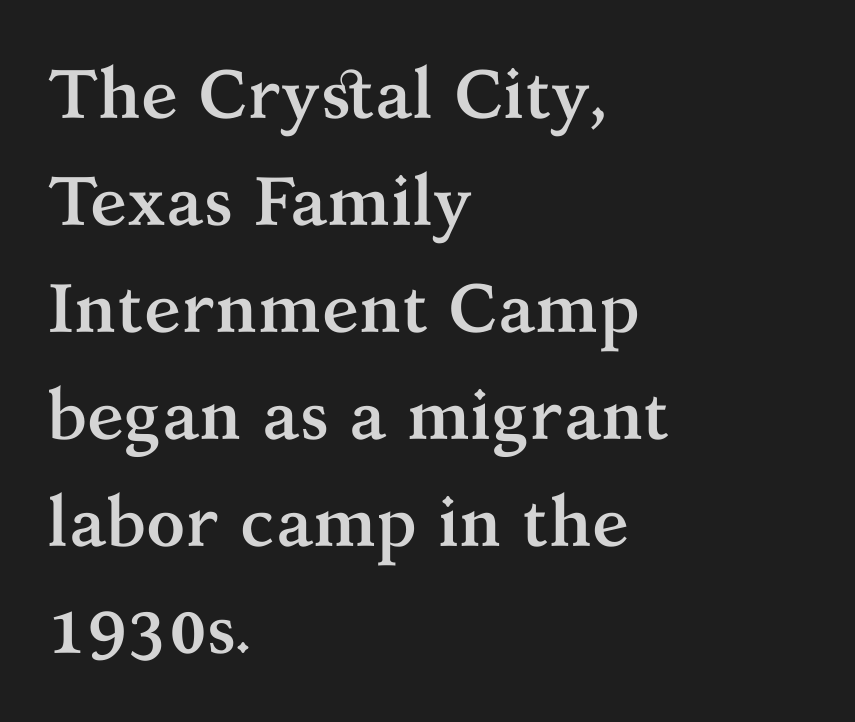
Q: Is the text bold? A: Yes.
Q: Is the text italic (slanted)? A: No, it is upright.
Q: Is the typeface a serif or a sans-serif typeface? A: Serif.
Q: Is the text underlined? A: No.
Q: How is the paragraph aligned? A: Left-aligned.
Q: Is the spacing between letters normal or unusually wide? A: Normal.
Q: Is the spacing between lines tight, normal or loose? A: Normal.
Q: Width (condensed, normal, or wide)? A: Normal.
Q: Stroke contrast? A: Medium.
Q: x-height? A: Medium.
Q: Monospaced? A: No.
